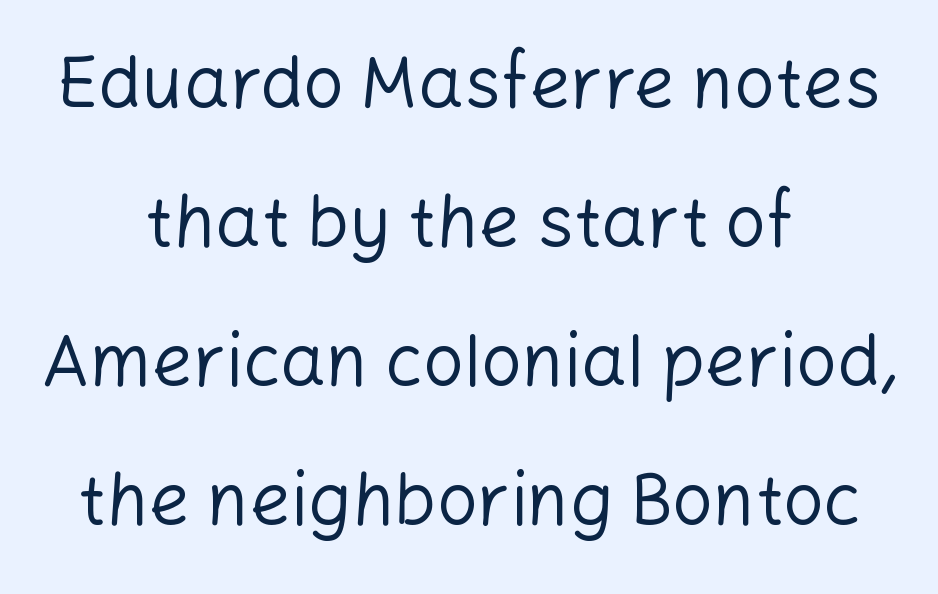
The image shows 72 px regular-weight sans-serif type, upright; set centered, loose line spacing (1.93x), normal letter spacing, not underlined; low stroke contrast and a medium x-height.
